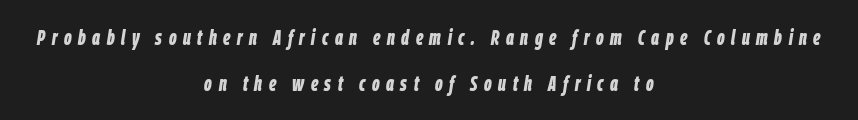
Q: Is the text bold? A: Yes.
Q: Is the text italic (slanted)? A: Yes, it leans right by about 9 degrees.
Q: Is the text underlined? A: No.
Q: How is the paragraph aligned? A: Centered.
Q: Is the spacing between letters normal or unusually wide? A: Unusually wide.
Q: Is the spacing between lines tight, normal or loose? A: Loose.
